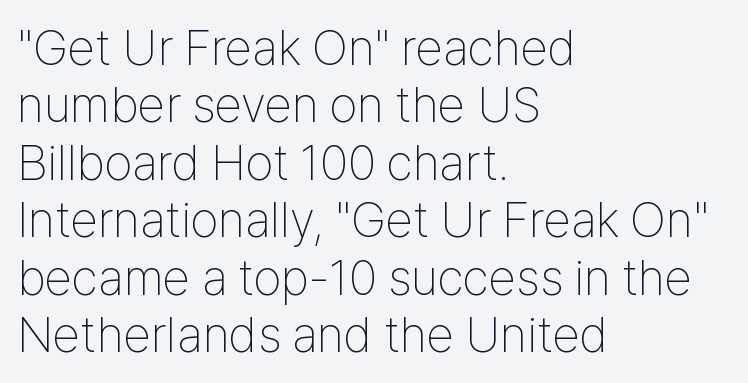
Notice how the passage keeps a crisp vertical edge on the left only. A typesetter would call this proportional, since set widths differ per character. The gaps between neighbouring characters are ordinary and unremarkable. The passage shown is not bold in any degree. Quick note: not italic, upright. What kind of face is this? One without serifs — a sans.
